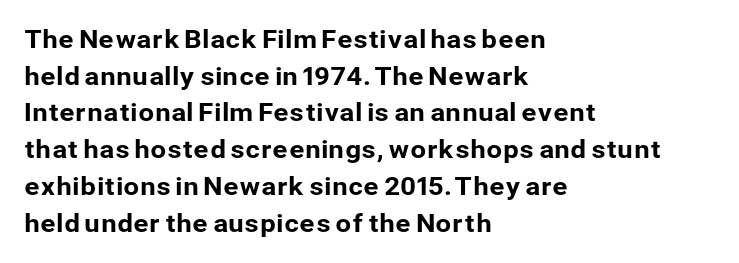
Q: Is the text italic (slanted)? A: No, it is upright.
Q: Is the text underlined? A: No.
Q: How is the paragraph aligned? A: Left-aligned.
Q: Is the spacing between letters normal or unusually wide? A: Normal.
Q: Is the spacing between lines tight, normal or loose? A: Normal.
